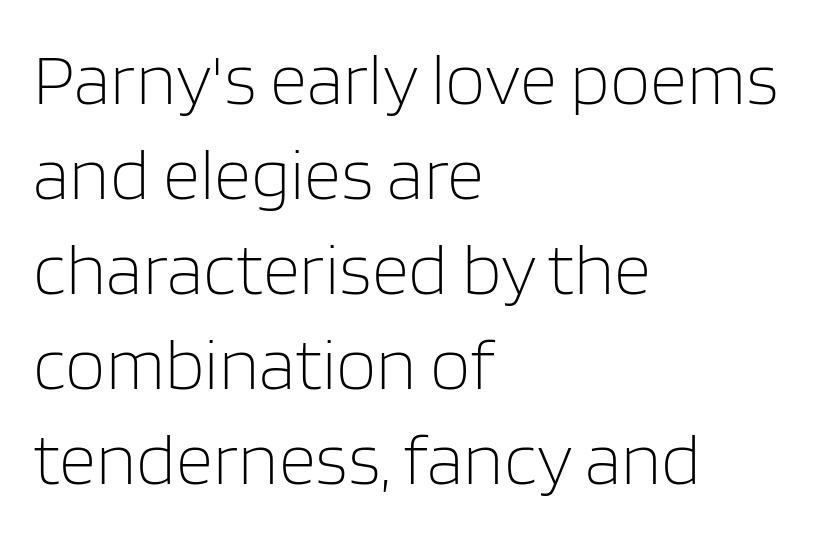
Q: Is the text bold? A: No.
Q: Is the text italic (slanted)? A: No, it is upright.
Q: Is the typeface a serif or a sans-serif typeface? A: Sans-serif.
Q: Is the text underlined? A: No.
Q: How is the paragraph aligned? A: Left-aligned.
Q: Is the spacing between letters normal or unusually wide? A: Normal.
Q: Is the spacing between lines tight, normal or loose? A: Normal.
Q: Width (condensed, normal, or wide)? A: Normal.
Q: Stroke contrast? A: Low.
Q: x-height? A: Large.
Q: Monospaced? A: No.
